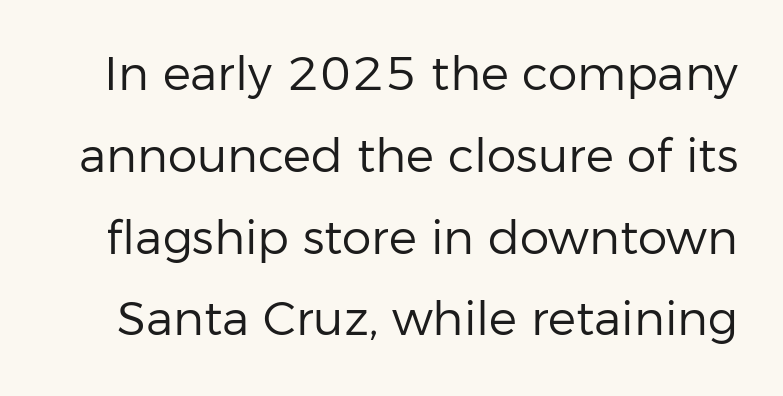
Q: Is the text bold? A: No.
Q: Is the text italic (slanted)? A: No, it is upright.
Q: Is the typeface a serif or a sans-serif typeface? A: Sans-serif.
Q: Is the text underlined? A: No.
Q: Is the spacing between letters normal or unusually wide? A: Normal.
Q: Width (condensed, normal, or wide)? A: Normal.
Q: Stroke contrast? A: Low.
Q: x-height? A: Medium.
Q: Monospaced? A: No.
